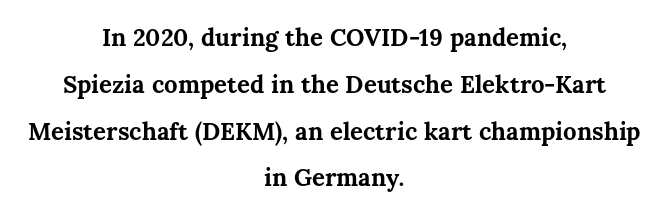
Q: Is the text bold? A: Yes.
Q: Is the text italic (slanted)? A: No, it is upright.
Q: Is the text underlined? A: No.
Q: How is the paragraph aligned? A: Centered.
Q: Is the spacing between letters normal or unusually wide? A: Normal.
Q: Is the spacing between lines tight, normal or loose? A: Loose.
